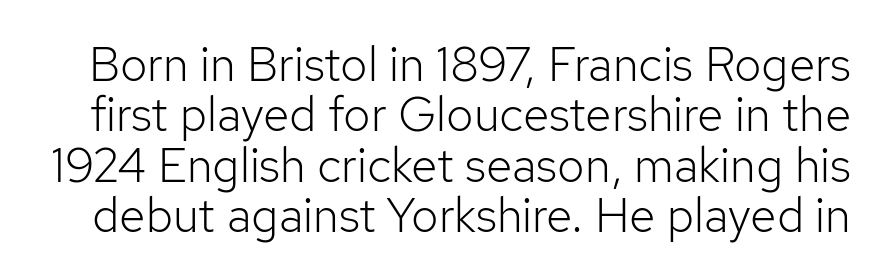
{"serif": "no", "italic": "no", "bold": "no", "weight": "light", "width": "normal", "stroke_contrast": "low", "x_height": "medium", "monospaced": "no", "underline": "no", "line_spacing": "tight", "line_spacing_ratio": 1.05, "letter_spacing": "normal", "letter_spacing_em": 0.0, "glyph_px": 48}
